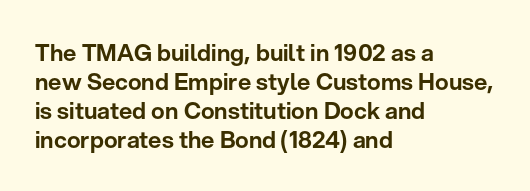
The image shows 23 px text type, upright; set left-aligned, normal line spacing (1.26x), normal letter spacing, not underlined.
